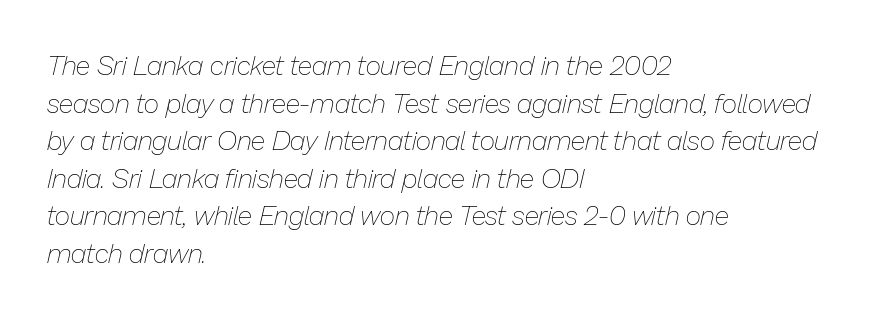
The image shows 27 px text type, italic (leaning right); set left-aligned, normal line spacing (1.39x), normal letter spacing, not underlined.
